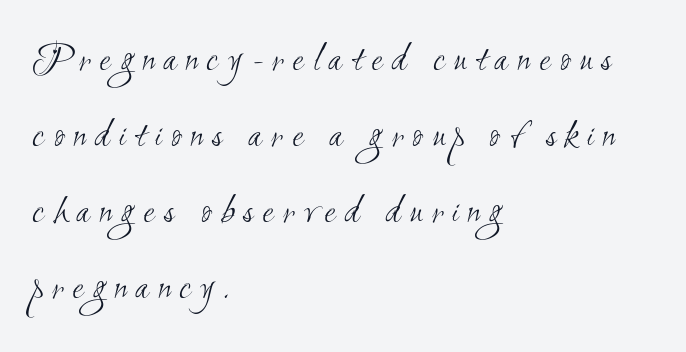
{"serif": "no", "bold": "no", "weight": "light", "width": "condensed", "stroke_contrast": "medium", "x_height": "small", "monospaced": "no", "underline": "no", "align": "left", "line_spacing_ratio": 1.85, "letter_spacing": "wide", "letter_spacing_em": 0.22, "glyph_px": 41}
